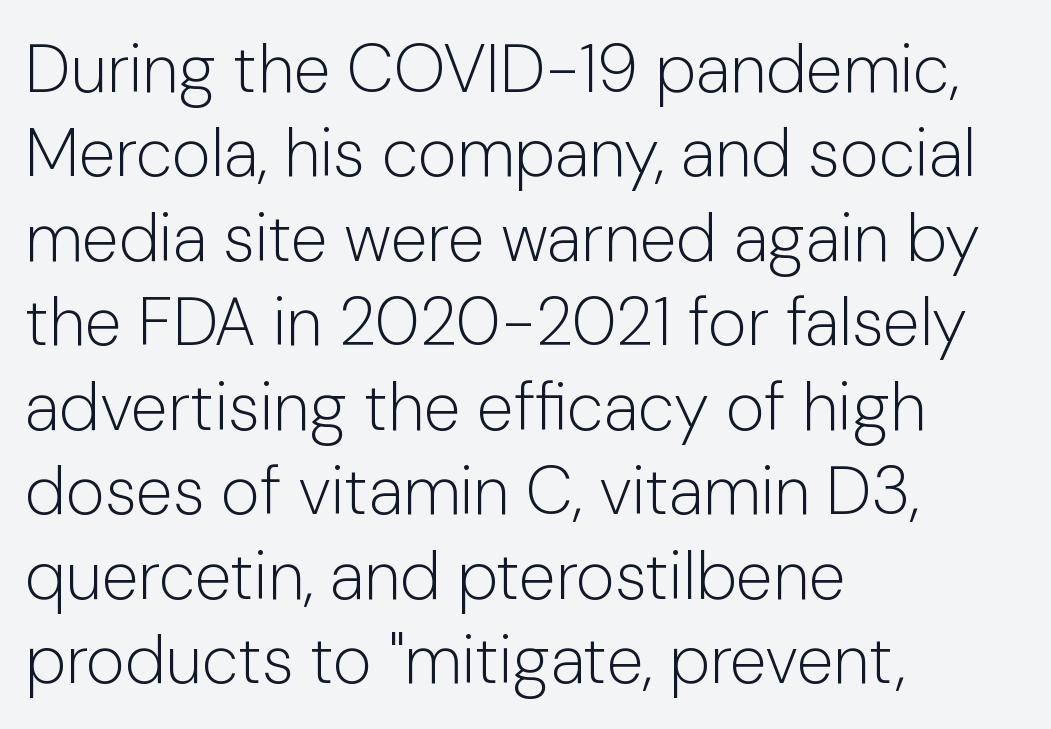
The image shows 67 px light sans-serif type, upright; set left-aligned, normal line spacing (1.26x), normal letter spacing, not underlined; low stroke contrast and a medium x-height.
